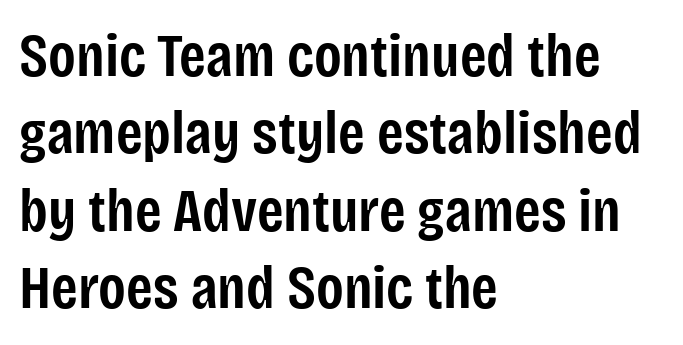
{"serif": "no", "italic": "no", "bold": "semi", "weight": "semibold", "width": "condensed", "stroke_contrast": "low", "x_height": "large", "monospaced": "no", "underline": "no", "align": "left", "line_spacing": "normal", "line_spacing_ratio": 1.27, "letter_spacing": "normal", "letter_spacing_em": 0.0, "glyph_px": 61}
